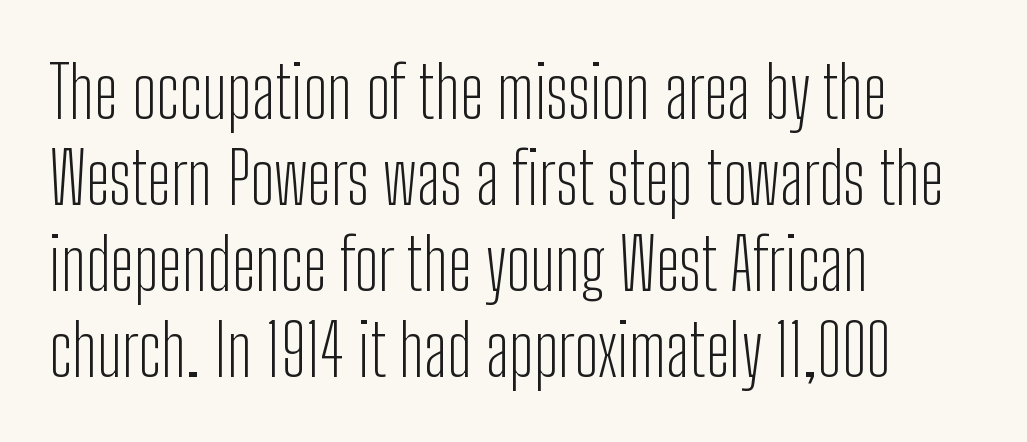
The image shows 71 px light, condensed sans-serif type, upright; set left-aligned, line spacing 1.21x, normal letter spacing, not underlined; low stroke contrast and a medium x-height.
